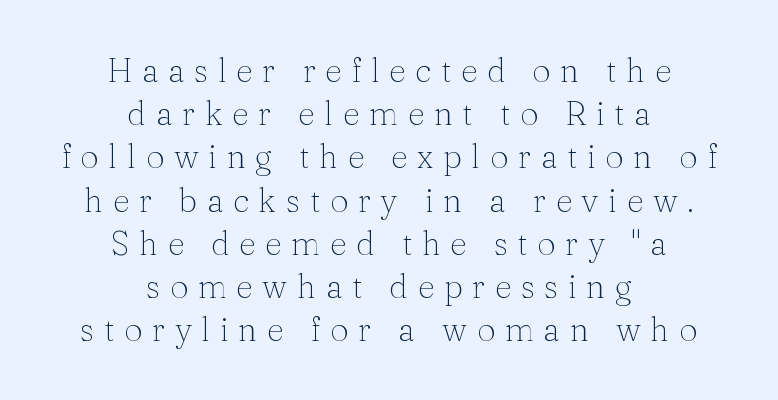
{"serif": "yes", "italic": "no", "bold": "no", "weight": "thin", "width": "normal", "stroke_contrast": "medium", "x_height": "medium", "monospaced": "no", "underline": "no", "align": "center", "line_spacing": "normal", "line_spacing_ratio": 1.31, "letter_spacing": "wide", "letter_spacing_em": 0.29, "glyph_px": 33}
